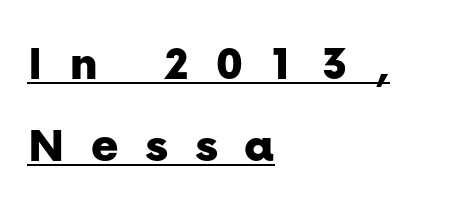
Q: Is the text italic (slanted)? A: No, it is upright.
Q: Is the typeface a serif or a sans-serif typeface? A: Sans-serif.
Q: Is the text underlined? A: Yes.
Q: How is the paragraph aligned? A: Left-aligned.
Q: Is the spacing between letters normal or unusually wide? A: Unusually wide.
Q: Is the spacing between lines tight, normal or loose? A: Normal.
Q: Width (condensed, normal, or wide)? A: Normal.
Q: Stroke contrast? A: Low.
Q: x-height? A: Medium.
Q: Monospaced? A: No.
